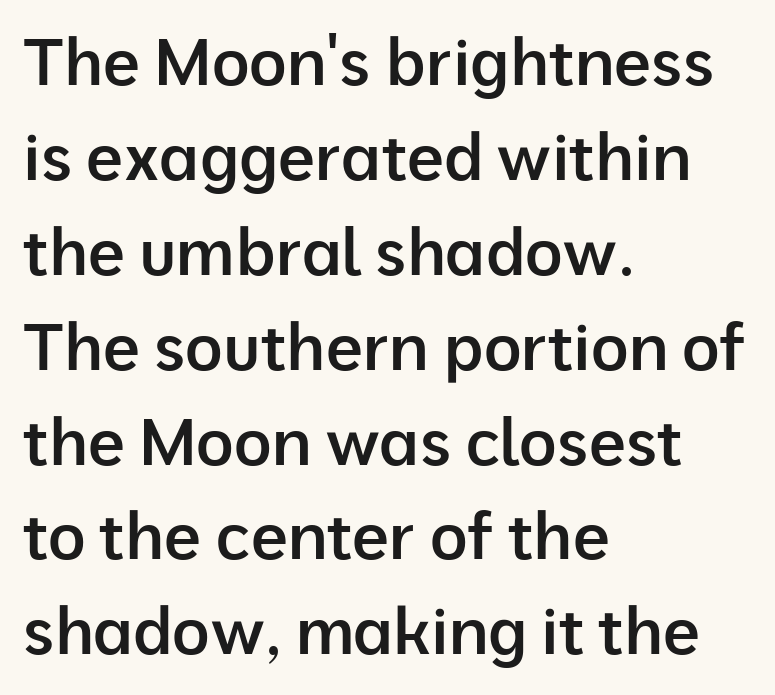
{"serif": "no", "italic": "no", "bold": "semi", "weight": "semibold", "width": "normal", "stroke_contrast": "low", "x_height": "medium", "monospaced": "no", "underline": "no", "align": "left", "line_spacing": "normal", "line_spacing_ratio": 1.46, "letter_spacing": "normal", "letter_spacing_em": 0.0, "glyph_px": 65}
